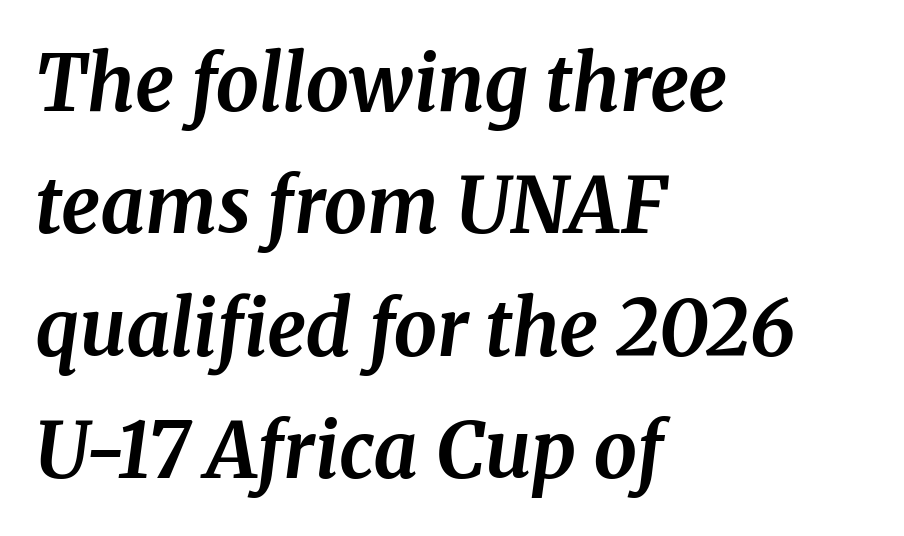
Are there feet on the stems? There are — it's a serif. Each new line begins a customary step beneath the previous one. No word sits above an underline. This sample has the flowing, uneven cadence of proportional lettering. No extra tracking has been applied to these lines. Italic? Definitely — the glyphs are oblique.
